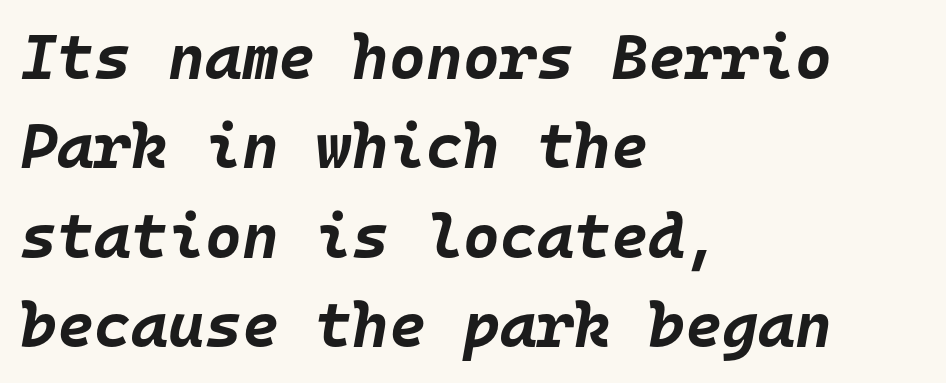
Q: Is the text bold? A: Yes.
Q: Is the text italic (slanted)? A: Yes, it leans right by about 10 degrees.
Q: Is the text underlined? A: No.
Q: How is the paragraph aligned? A: Left-aligned.
Q: Is the spacing between letters normal or unusually wide? A: Normal.
Q: Is the spacing between lines tight, normal or loose? A: Normal.
Q: Width (condensed, normal, or wide)? A: Normal.
Q: Stroke contrast? A: Low.
Q: x-height? A: Large.
Q: Monospaced? A: Yes.
